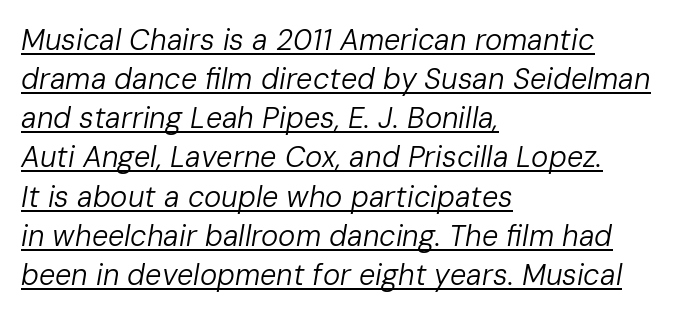
{"italic": "yes", "lean": "right", "slant_degrees": 10, "bold": "no", "weight": "regular", "width": "normal", "stroke_contrast": "low", "x_height": "medium", "monospaced": "no", "underline": "yes", "align": "left", "line_spacing": "normal", "line_spacing_ratio": 1.35, "letter_spacing": "normal", "letter_spacing_em": 0.0, "glyph_px": 29}
